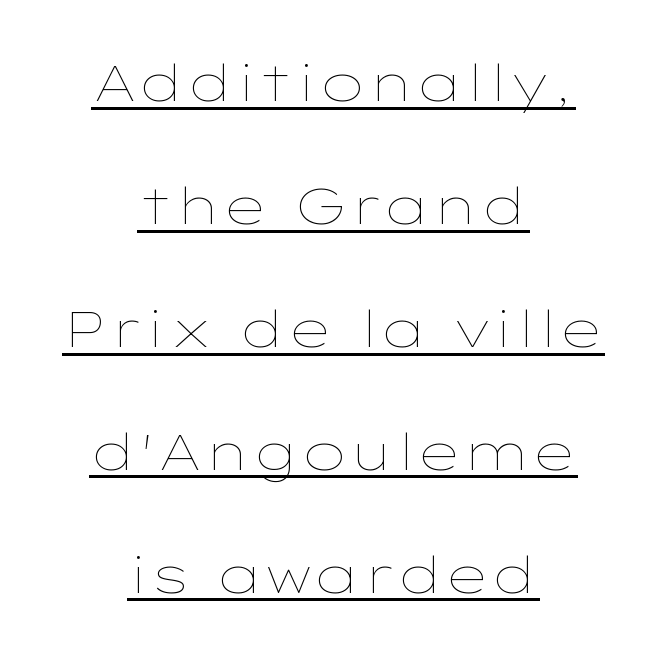
{"italic": "no", "bold": "no", "weight": "thin", "width": "wide", "stroke_contrast": "low", "x_height": "medium", "monospaced": "no", "underline": "yes", "align": "center", "line_spacing": "loose", "line_spacing_ratio": 2.41, "letter_spacing": "normal", "letter_spacing_em": 0.0, "glyph_px": 51}
